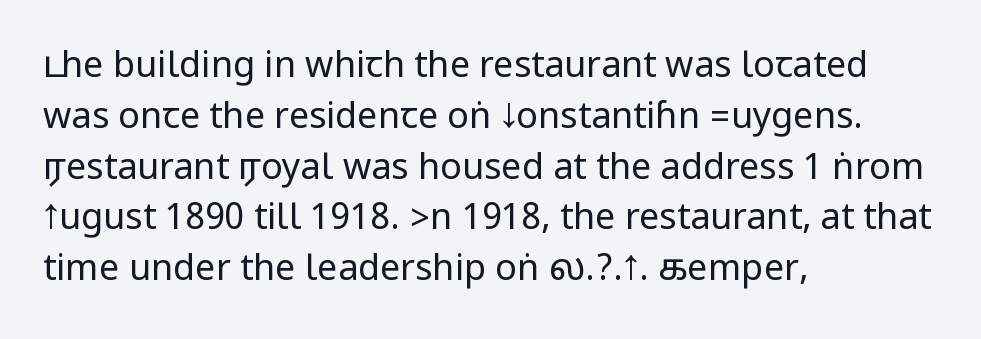
Q: Is the text bold? A: No.
Q: Is the text italic (slanted)? A: No, it is upright.
Q: Is the typeface a serif or a sans-serif typeface? A: Sans-serif.
Q: Is the text underlined? A: No.
Q: How is the paragraph aligned? A: Left-aligned.
Q: Is the spacing between letters normal or unusually wide? A: Normal.
Q: Is the spacing between lines tight, normal or loose? A: Normal.
Q: Width (condensed, normal, or wide)? A: Condensed.
Q: Stroke contrast? A: Low.
